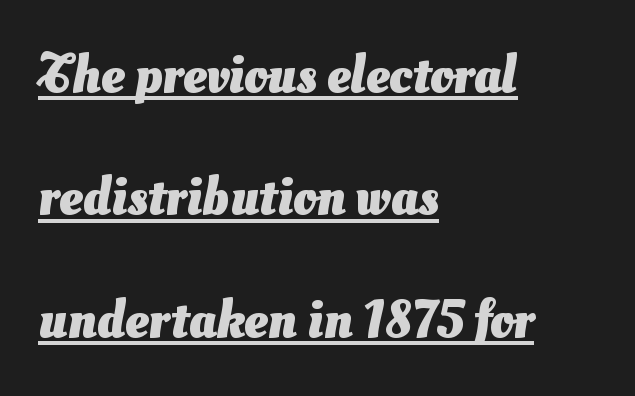
{"serif": "no", "bold": "yes", "weight": "heavy", "width": "normal", "stroke_contrast": "medium", "x_height": "small", "monospaced": "no", "underline": "yes", "align": "left", "line_spacing": "loose", "line_spacing_ratio": 2.31, "letter_spacing": "normal", "letter_spacing_em": 0.0, "glyph_px": 53}
